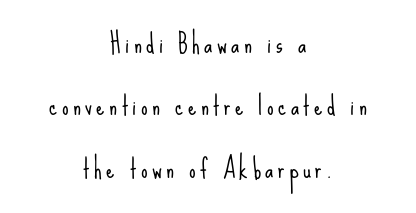
The image shows 26 px text type, upright; set centered, loose line spacing (2.4x), not underlined.
